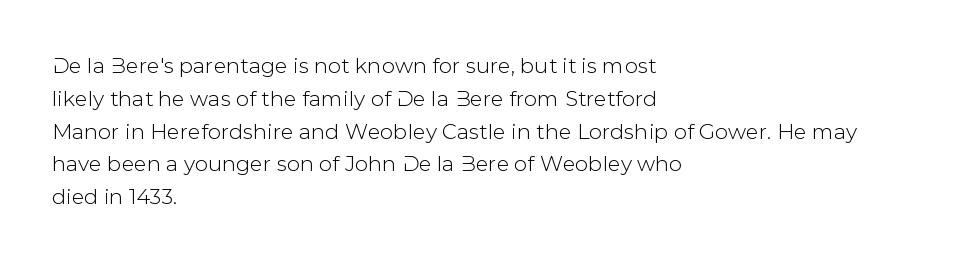
The image shows 21 px text type, upright; set left-aligned, normal line spacing (1.56x), normal letter spacing, not underlined.
